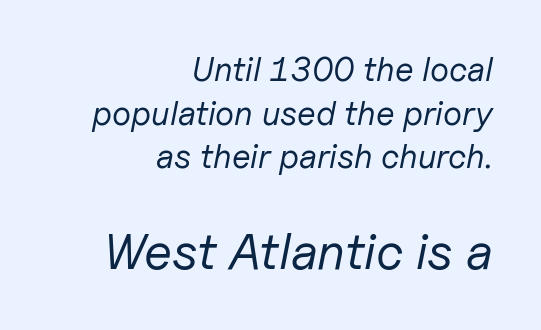
Leftover space on each line is placed entirely before the opening word. Stroke thickness stays within the range of a standard reading face or lighter. One glance says typical: line gaps are just what's usual. A student would notice the bottom passage is typeset larger than what precedes it. Rule under the text: the space is simply empty. Does extra space separate the letters? No, they use regular spacing.
